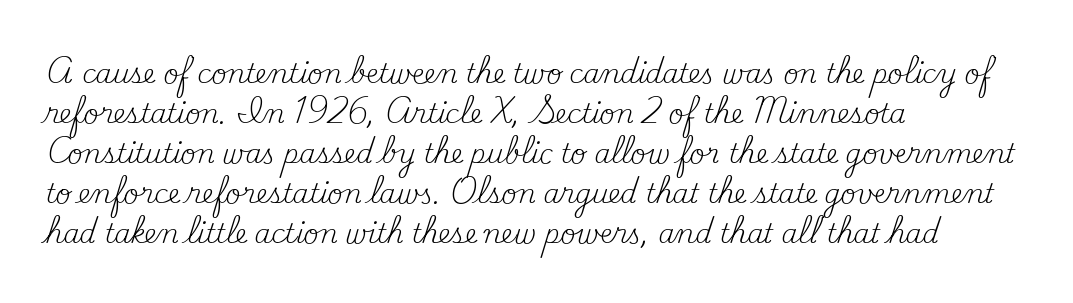
{"bold": "no", "underline": "no", "align": "left", "line_spacing": "normal", "line_spacing_ratio": 1.54, "letter_spacing": "normal", "letter_spacing_em": 0.0, "glyph_px": 26}
